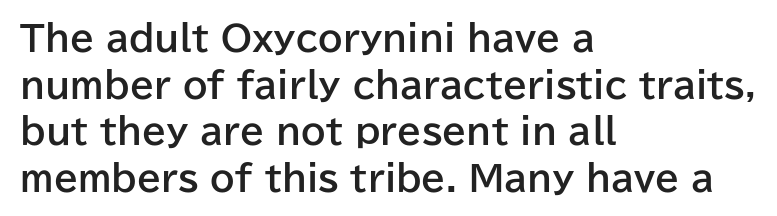
The image shows 35 px bold sans-serif type, upright; set left-aligned, normal line spacing (1.33x), normal letter spacing, not underlined; low stroke contrast and a medium x-height.
